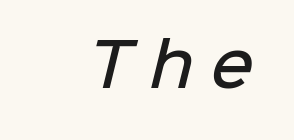
Q: Is the text bold? A: Semi-bold.
Q: Is the typeface a serif or a sans-serif typeface? A: Sans-serif.
Q: Is the text underlined? A: No.
Q: Is the spacing between letters normal or unusually wide? A: Unusually wide.
Q: Width (condensed, normal, or wide)? A: Normal.
Q: Stroke contrast? A: Low.
Q: x-height? A: Medium.
Q: Monospaced? A: No.
